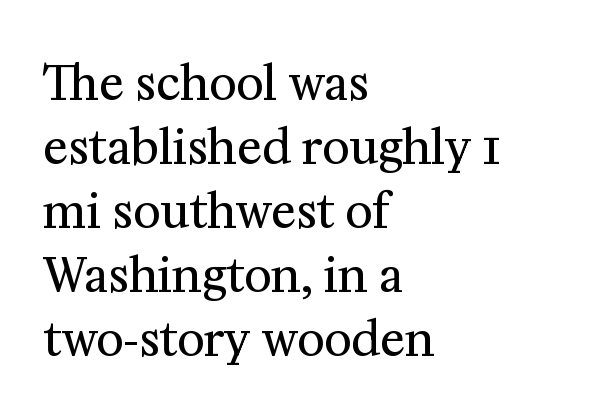
The image shows 47 px regular-weight serif type, upright; set left-aligned, normal line spacing (1.36x), normal letter spacing, not underlined; medium stroke contrast and a medium x-height.
